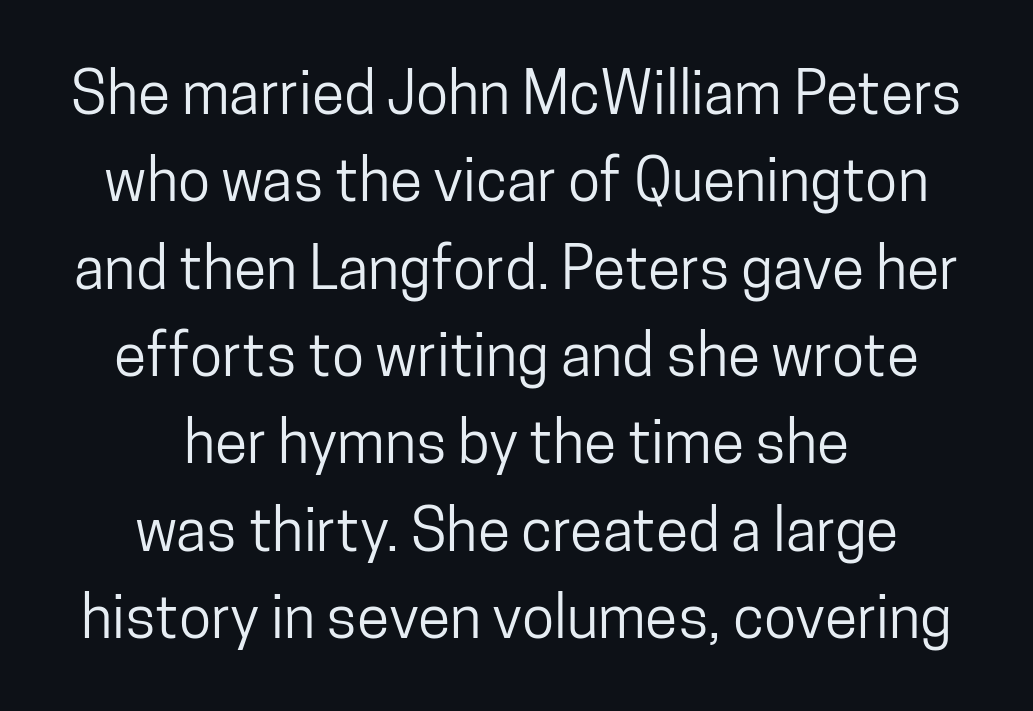
The image shows 59 px condensed sans-serif type, upright; set centered, normal line spacing (1.48x), normal letter spacing, not underlined; low stroke contrast and a medium x-height.
